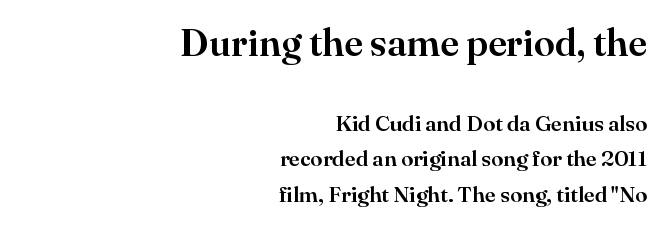
{"serif": "yes", "italic": "no", "width": "normal", "stroke_contrast": "high", "x_height": "small", "monospaced": "no", "underline": "no", "align": "right", "line_spacing": "normal", "line_spacing_ratio": 1.6, "letter_spacing": "normal", "letter_spacing_em": 0.0, "larger_block": "first", "size_ratio": 1.73, "glyph_px": 38}
